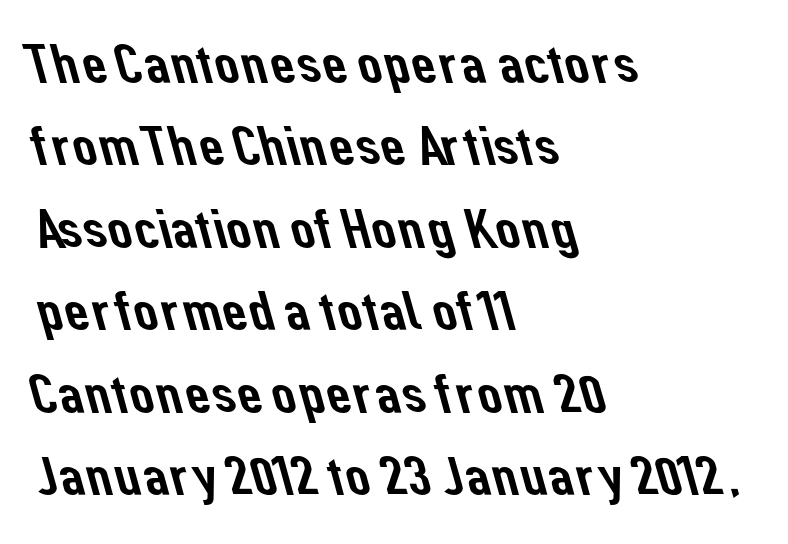
Horizontal bands of white between lines are of average thickness. The gap between lines stays unmarked. Do the characters align in a grid? No, the font is proportional. Words appear dense and cohesive because spacing is normal. Visually the block forms a straight wall on the left and a jagged coastline on the right. The text was rendered using a sans face with plain stroke endings.
